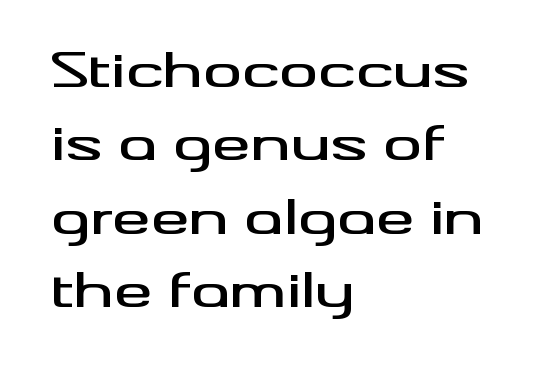
The image shows 48 px wide sans-serif type, upright; set left-aligned, normal line spacing (1.53x), normal letter spacing, not underlined; medium stroke contrast and a small x-height.
